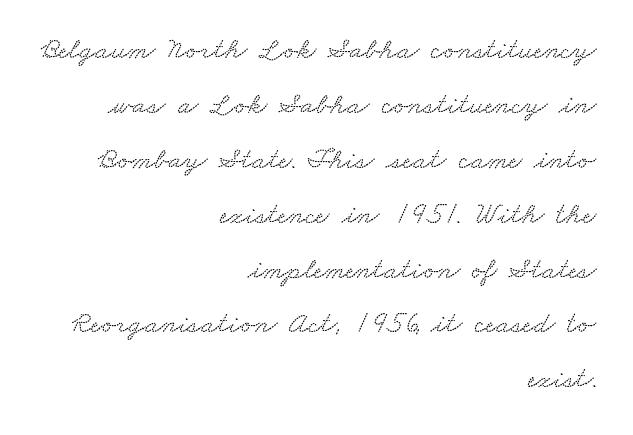
Honestly, the letter spacing is just normal — you wouldn't notice it. Proportional: the letters do not fall into vertical columns. Words float on clear page, feet unadorned. Caption: multi-line text, flush right, ragged left. The glyphs in this specimen are seriffed.
